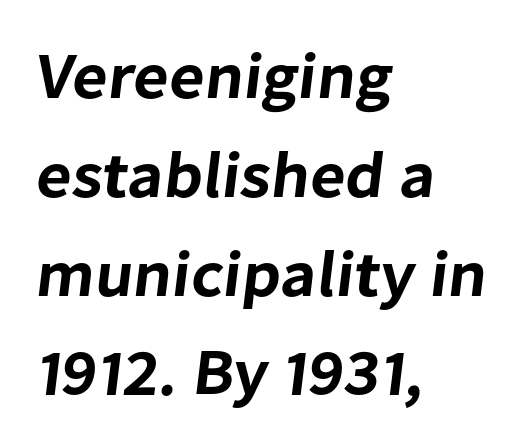
Q: Is the typeface a serif or a sans-serif typeface? A: Sans-serif.
Q: Is the text underlined? A: No.
Q: How is the paragraph aligned? A: Left-aligned.
Q: Is the spacing between letters normal or unusually wide? A: Normal.
Q: Is the spacing between lines tight, normal or loose? A: Normal.
Q: Width (condensed, normal, or wide)? A: Normal.
Q: Stroke contrast? A: Low.
Q: x-height? A: Medium.
Q: Monospaced? A: No.
